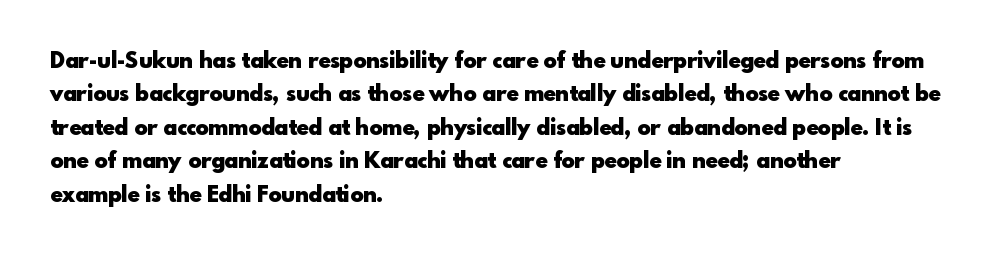
{"italic": "no", "bold": "yes", "underline": "no", "align": "left", "line_spacing": "normal", "line_spacing_ratio": 1.52, "letter_spacing": "normal", "letter_spacing_em": 0.0, "glyph_px": 22}
